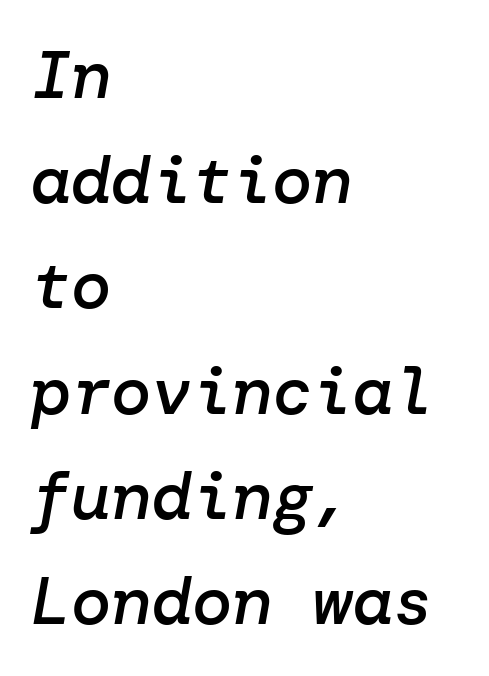
Q: Is the text bold? A: Semi-bold.
Q: Is the text italic (slanted)? A: Yes, it leans right by about 10 degrees.
Q: Is the text underlined? A: No.
Q: How is the paragraph aligned? A: Left-aligned.
Q: Is the spacing between letters normal or unusually wide? A: Normal.
Q: Is the spacing between lines tight, normal or loose? A: Normal.
Q: Width (condensed, normal, or wide)? A: Normal.
Q: Stroke contrast? A: Low.
Q: x-height? A: Medium.
